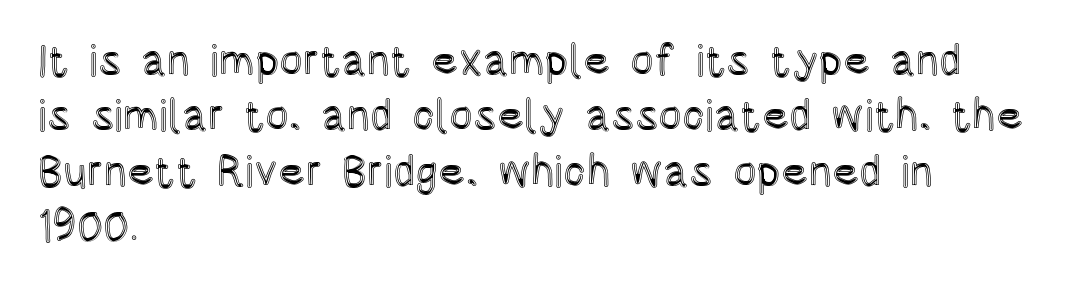
Q: Is the text italic (slanted)? A: No, it is upright.
Q: Is the text underlined? A: No.
Q: How is the paragraph aligned? A: Left-aligned.
Q: Is the spacing between letters normal or unusually wide? A: Normal.
Q: Is the spacing between lines tight, normal or loose? A: Normal.
Q: Width (condensed, normal, or wide)? A: Condensed.
Q: x-height? A: Large.
Q: Monospaced? A: No.
